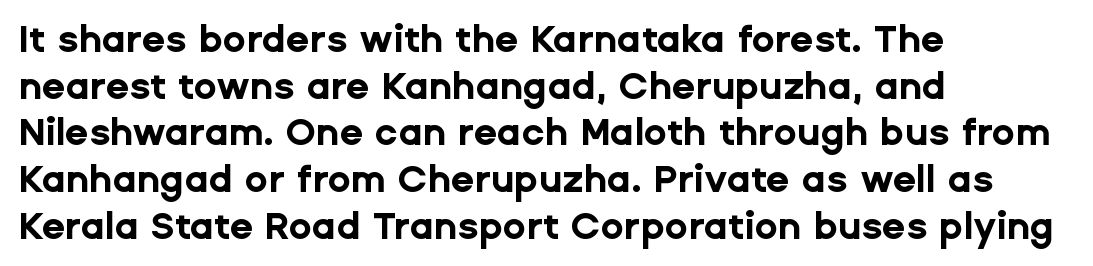
The specimen reads as upright at a glance. Unmarked baselines from the first word to the last. There is no visible air inserted between adjacent glyphs. Is this a fixed-width face? No — the glyphs have proportional, varying widths.
